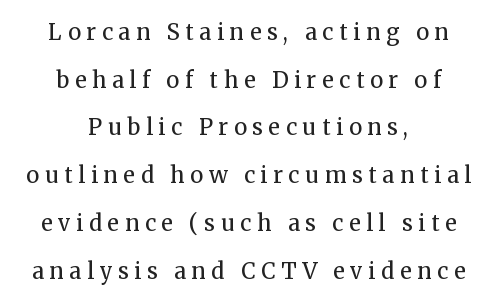
The image shows 22 px text type, upright; set centered, loose line spacing (2.17x), unusually wide letter spacing (+0.26 em), not underlined.
